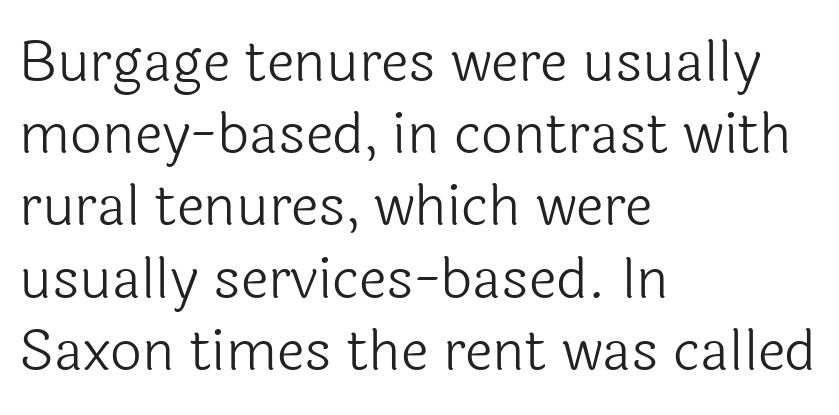
The image shows 56 px light sans-serif type, upright; set left-aligned, normal line spacing (1.29x), normal letter spacing, not underlined; a medium x-height.
